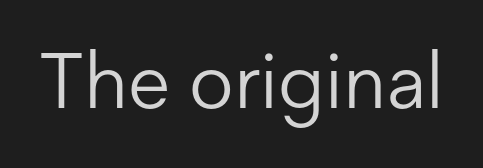
Q: Is the text bold? A: No.
Q: Is the text italic (slanted)? A: No, it is upright.
Q: Is the typeface a serif or a sans-serif typeface? A: Sans-serif.
Q: Is the text underlined? A: No.
Q: Is the spacing between letters normal or unusually wide? A: Normal.
Q: Width (condensed, normal, or wide)? A: Normal.
Q: Stroke contrast? A: Low.
Q: x-height? A: Medium.
Q: Monospaced? A: No.
